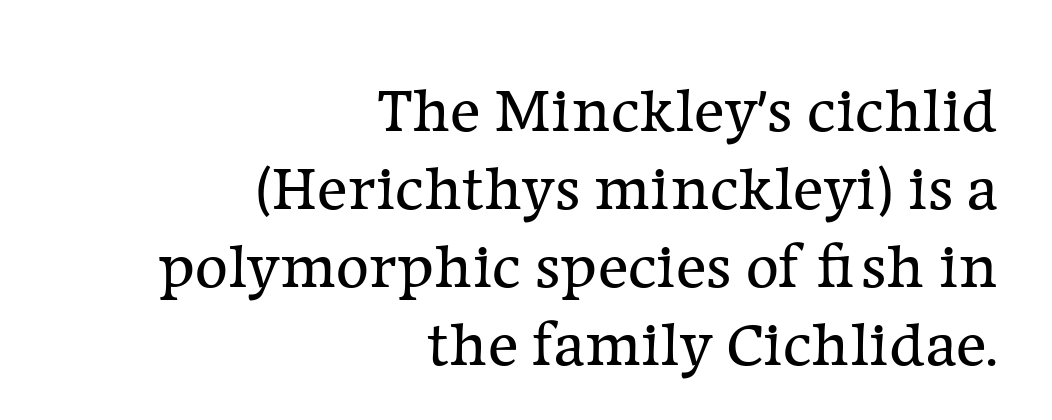
{"serif": "yes", "italic": "no", "bold": "no", "weight": "regular", "width": "normal", "stroke_contrast": "low", "x_height": "medium", "monospaced": "no", "underline": "no", "align": "right", "line_spacing_ratio": 1.22, "letter_spacing": "normal", "letter_spacing_em": 0.0, "glyph_px": 64}
